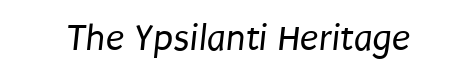
Q: Is the text bold? A: No.
Q: Is the typeface a serif or a sans-serif typeface? A: Sans-serif.
Q: Is the text underlined? A: No.
Q: Is the spacing between letters normal or unusually wide? A: Normal.
Q: Width (condensed, normal, or wide)? A: Condensed.
Q: Stroke contrast? A: Low.
Q: x-height? A: Large.
Q: Monospaced? A: No.
